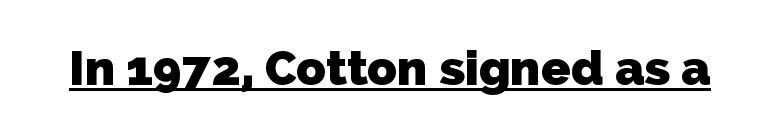
The image shows 49 px heavy sans-serif type; set normal letter spacing, underlined; low stroke contrast and a medium x-height.
